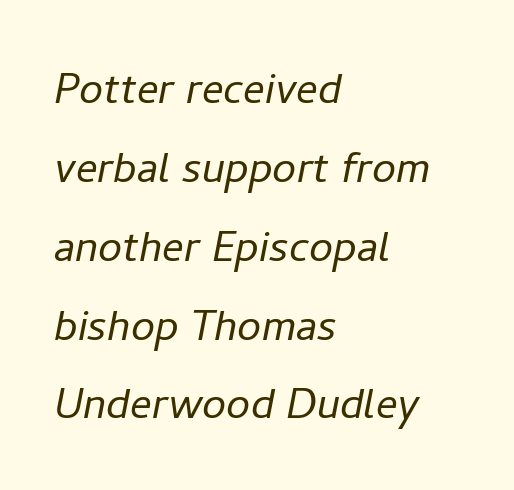
Q: Is the text bold? A: No.
Q: Is the text italic (slanted)? A: Yes, it leans right by about 11 degrees.
Q: Is the text underlined? A: No.
Q: How is the paragraph aligned? A: Left-aligned.
Q: Is the spacing between letters normal or unusually wide? A: Normal.
Q: Is the spacing between lines tight, normal or loose? A: Normal.
Q: Width (condensed, normal, or wide)? A: Normal.
Q: Stroke contrast? A: Low.
Q: x-height? A: Medium.
Q: Monospaced? A: No.
